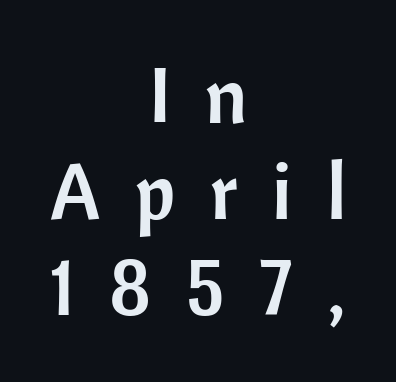
The image shows 77 px sans-serif type, upright; set centered, normal line spacing (1.25x), unusually wide letter spacing (+0.45 em), not underlined; low stroke contrast and a medium x-height.
